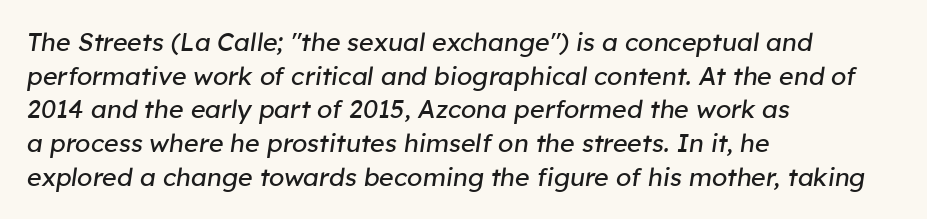
The image shows 25 px text type, italic (leaning right); set left-aligned, normal line spacing (1.35x), normal letter spacing, not underlined.
